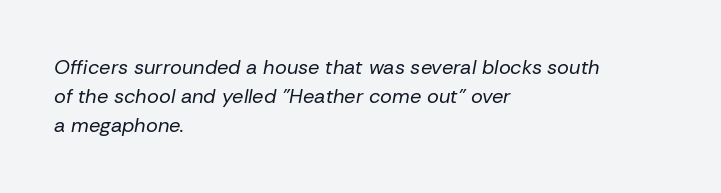
Q: Is the text bold? A: No.
Q: Is the text italic (slanted)? A: Yes, it leans right by about 10 degrees.
Q: Is the text underlined? A: No.
Q: How is the paragraph aligned? A: Left-aligned.
Q: Is the spacing between letters normal or unusually wide? A: Normal.
Q: Is the spacing between lines tight, normal or loose? A: Normal.
